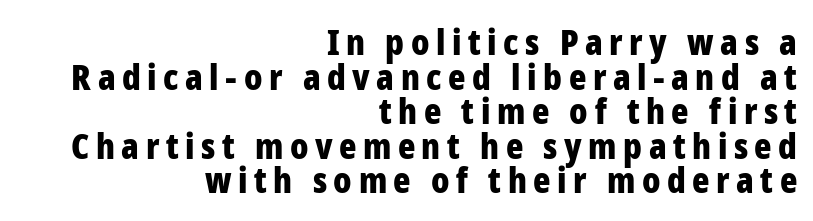
{"serif": "no", "italic": "no", "bold": "yes", "weight": "bold", "width": "condensed", "stroke_contrast": "low", "x_height": "medium", "monospaced": "no", "underline": "no", "align": "right", "line_spacing": "tight", "line_spacing_ratio": 0.96, "glyph_px": 36}
